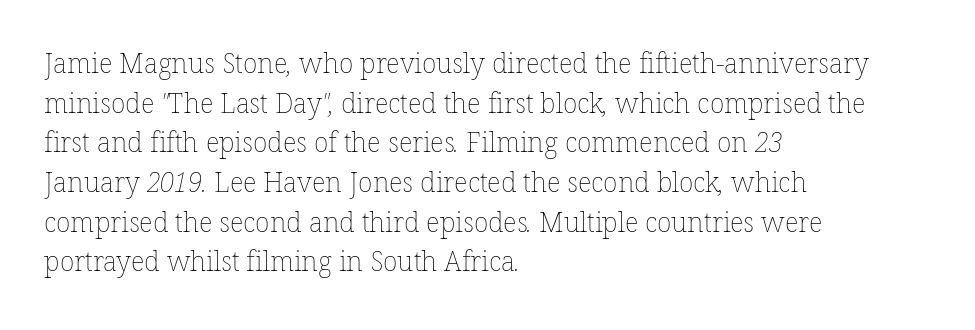
Summary of weight: not heavy and not bold. Quick note: underline off. These lines keep a tight, regular rhythm from letter to letter. Alignment: flush left.
